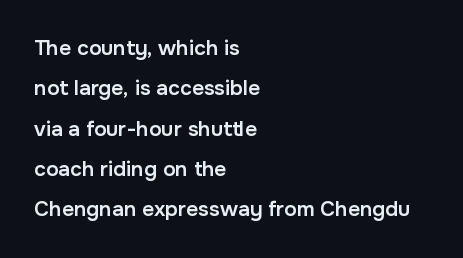
Q: Is the text bold? A: Semi-bold.
Q: Is the text italic (slanted)? A: No, it is upright.
Q: Is the text underlined? A: No.
Q: How is the paragraph aligned? A: Left-aligned.
Q: Is the spacing between letters normal or unusually wide? A: Normal.
Q: Is the spacing between lines tight, normal or loose? A: Loose.
